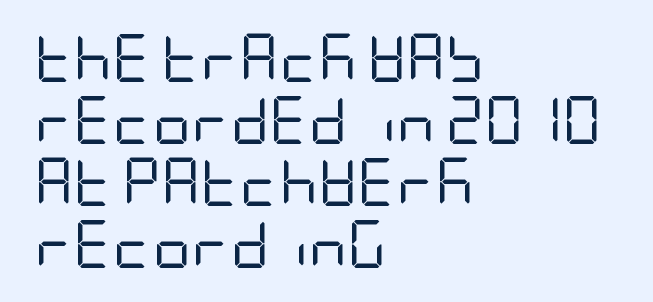
Q: Is the text bold? A: No.
Q: Is the text italic (slanted)? A: No, it is upright.
Q: Is the typeface a serif or a sans-serif typeface? A: Sans-serif.
Q: Is the text underlined? A: No.
Q: How is the paragraph aligned? A: Left-aligned.
Q: Is the spacing between letters normal or unusually wide? A: Normal.
Q: Is the spacing between lines tight, normal or loose? A: Normal.
Q: Width (condensed, normal, or wide)? A: Condensed.
Q: Stroke contrast? A: Low.
Q: x-height? A: Large.
